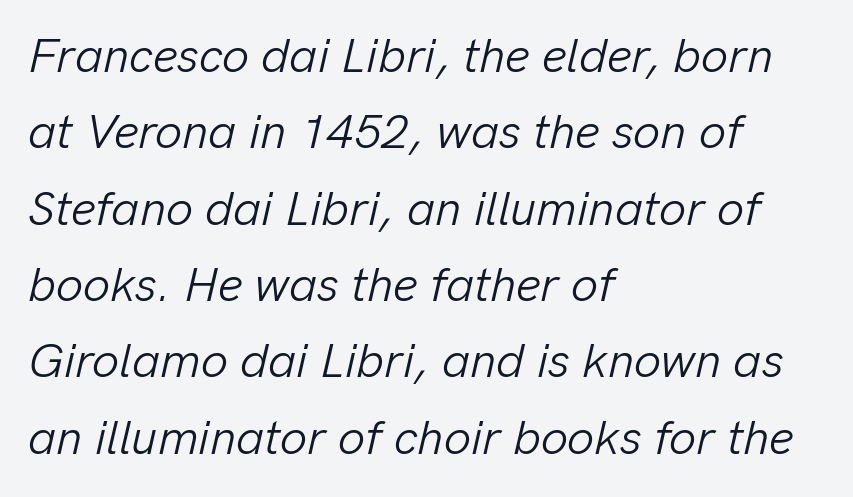
The image shows 48 px light type, italic (leaning right); set left-aligned, normal line spacing (1.59x), normal letter spacing, not underlined; low stroke contrast and a medium x-height.
